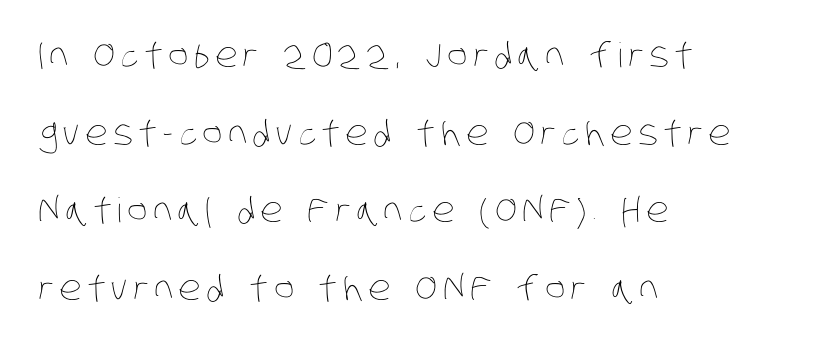
{"bold": "no", "weight": "thin", "width": "condensed", "stroke_contrast": "low", "x_height": "large", "monospaced": "no", "underline": "no", "align": "left", "line_spacing": "loose", "line_spacing_ratio": 2.28, "glyph_px": 34}
